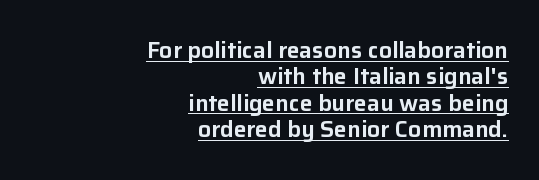
The image shows 23 px text type, upright; set right-aligned, tight line spacing (1.15x), normal letter spacing, underlined.
